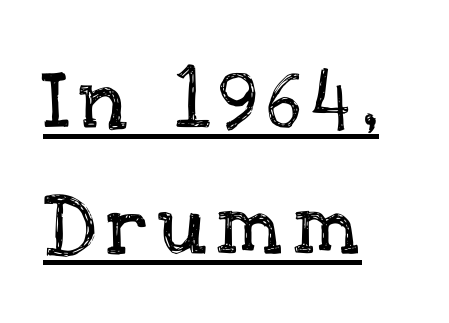
{"serif": "yes", "italic": "no", "width": "normal", "stroke_contrast": "low", "x_height": "large", "monospaced": "no", "underline": "yes", "align": "left", "line_spacing": "loose", "line_spacing_ratio": 2.06, "glyph_px": 61}
